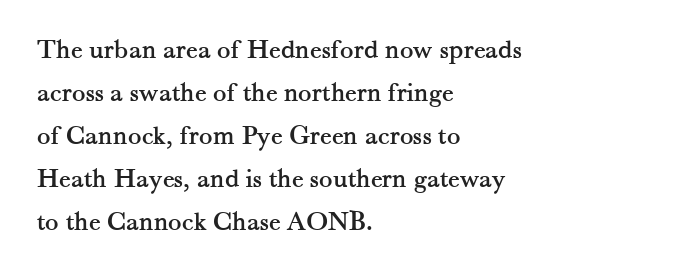
The passage shown is not underscored anywhere. The lettering holds an erect, upright posture throughout. Between one letter and the next there's only the usual sliver of space. This sample has the flowing, uneven cadence of proportional lettering. The rendering uses a moderate line-height, typical for paragraphs. Does the copy run flush right? No — it runs flush left.
